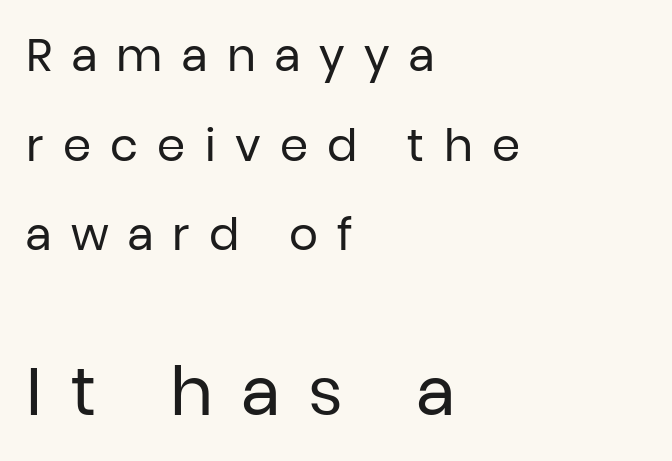
Q: Is the text bold? A: No.
Q: Is the text italic (slanted)? A: No, it is upright.
Q: Is the typeface a serif or a sans-serif typeface? A: Sans-serif.
Q: Is the text underlined? A: No.
Q: How is the paragraph aligned? A: Left-aligned.
Q: Is the spacing between letters normal or unusually wide? A: Unusually wide.
Q: Is the spacing between lines tight, normal or loose? A: Loose.
Q: Which block of text is set in a larger size, the first (top) or the second (bottom)? A: The second (bottom) one.
Q: Width (condensed, normal, or wide)? A: Normal.
Q: Stroke contrast? A: Low.
Q: x-height? A: Medium.
Q: Monospaced? A: No.
